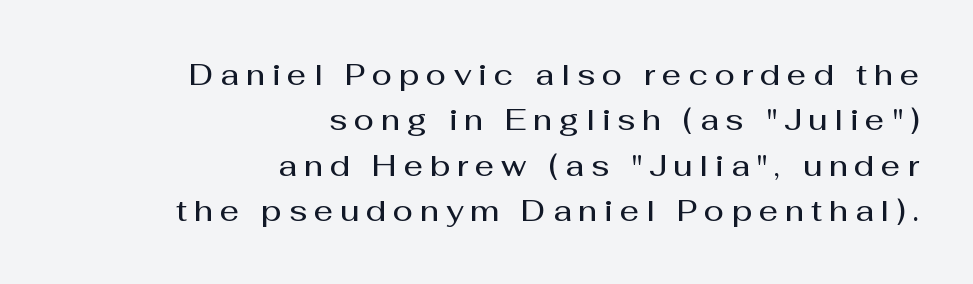
{"serif": "no", "italic": "no", "bold": "semi", "weight": "semibold", "width": "normal", "stroke_contrast": "medium", "x_height": "medium", "monospaced": "no", "underline": "no", "align": "right", "line_spacing": "normal", "line_spacing_ratio": 1.51, "letter_spacing": "wide", "letter_spacing_em": 0.23, "glyph_px": 30}
